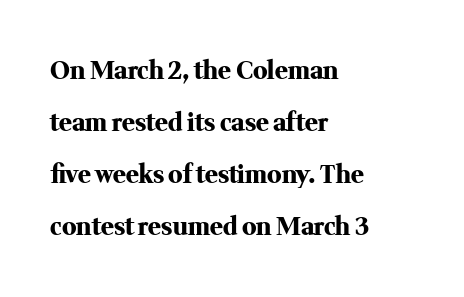
{"italic": "no", "bold": "yes", "underline": "no", "align": "left", "line_spacing": "loose", "line_spacing_ratio": 2.17, "letter_spacing": "normal", "letter_spacing_em": 0.0, "glyph_px": 24}
